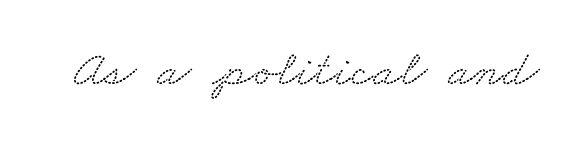
Small tapered or slab feet sit at the stroke ends, so this counts as serif. Looks like regular typesetting: each glyph gets only the width it needs. Each word holds together tightly as a unit, with standard inter-letter gaps. The gap between lines stays unmarked.
